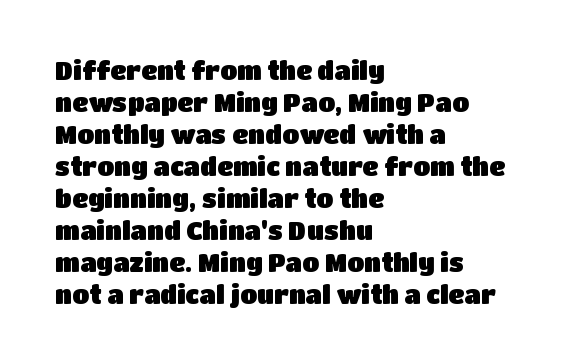
Summary of vertical rhythm: regular, with standard interline spacing. The string is rendered with underlining switched off. This rendering uses left alignment, leaving the right contour irregular. The lettering stays uniformly vertical, giving the passage a roman look. The horizontal fit of the characters is conventional and even.
